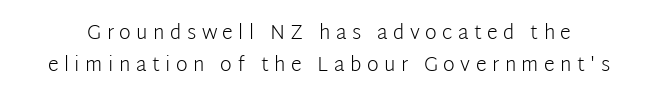
Leading: standard. Do the letters lean? They stand straight. Clear beneath every line of the passage. This reads as an unemphasized weight, regular at the heaviest. This rendering widens character spacing well past its baseline value.
